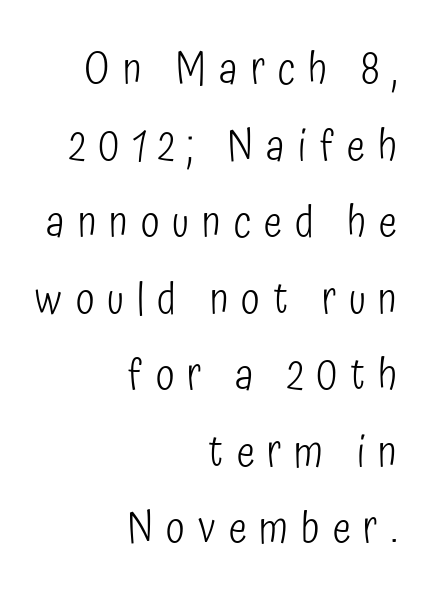
The image shows 43 px light, condensed sans-serif type, upright; set right-aligned, line spacing 1.78x, unusually wide letter spacing (+0.3 em), not underlined; low stroke contrast and a medium x-height.
